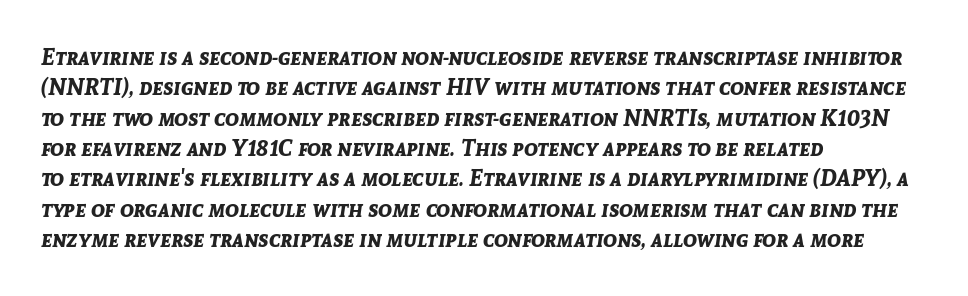
The image shows 23 px bold type, italic (leaning right); set left-aligned, normal line spacing (1.32x), normal letter spacing, not underlined.
